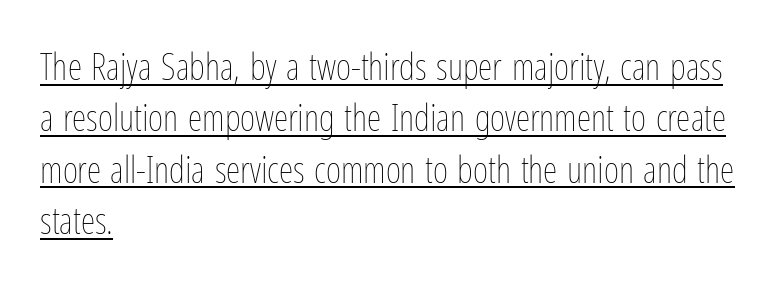
{"italic": "no", "bold": "no", "weight": "thin", "width": "condensed", "stroke_contrast": "low", "x_height": "medium", "monospaced": "no", "underline": "yes", "align": "left", "line_spacing": "normal", "line_spacing_ratio": 1.39, "letter_spacing": "normal", "letter_spacing_em": 0.0, "glyph_px": 37}
